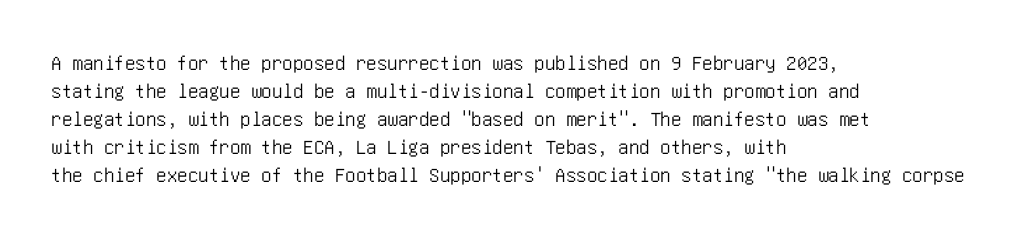
{"italic": "no", "underline": "no", "align": "left", "line_spacing": "normal", "line_spacing_ratio": 1.33, "letter_spacing": "normal", "letter_spacing_em": 0.0, "glyph_px": 21}
